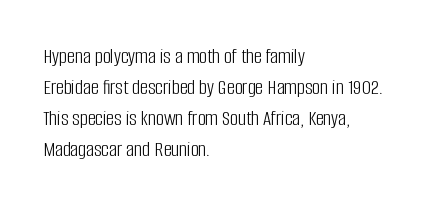
The words here are not underlined. Default kerning and tracking; the words read as compact shapes. The paragraph shown leans on its left margin. Posture: straight, roman, zero tilt. Vertical stems look standard width or narrower in stroke. Vertical spacing — default.
